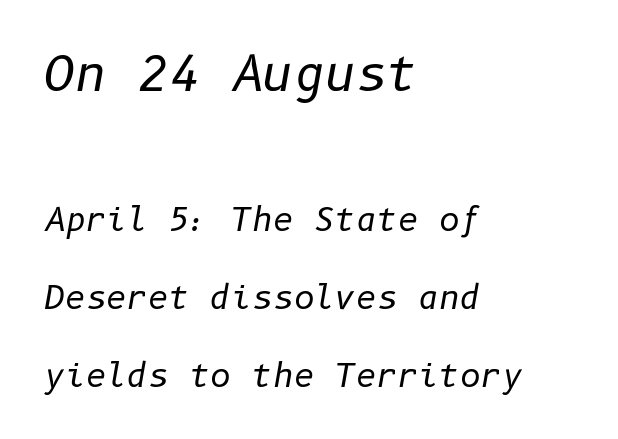
The rendering anchors every line to the left-hand side. Size hierarchy here favors the leading block over the trailing one. Loosely led — the rows are spread out. Here the glyphs are tracked normally, forming tight word shapes. Heaviness? Minimal to ordinary, like unemphasized prose. Plain, unruled lines of type.
